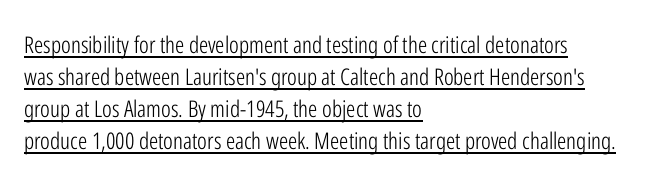
The image shows 23 px text type, upright; set left-aligned, normal line spacing (1.39x), normal letter spacing, underlined.
